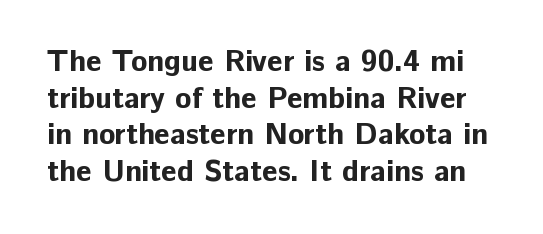
Q: Is the text bold? A: Yes.
Q: Is the text italic (slanted)? A: No, it is upright.
Q: Is the typeface a serif or a sans-serif typeface? A: Sans-serif.
Q: Is the text underlined? A: No.
Q: Is the spacing between letters normal or unusually wide? A: Normal.
Q: Width (condensed, normal, or wide)? A: Normal.
Q: Stroke contrast? A: Low.
Q: x-height? A: Medium.
Q: Monospaced? A: No.
